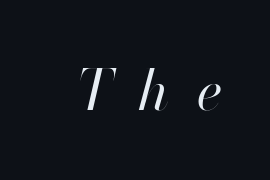
Q: Is the text bold? A: No.
Q: Is the text italic (slanted)? A: Yes, it leans right by about 13 degrees.
Q: Is the text underlined? A: No.
Q: Is the spacing between letters normal or unusually wide? A: Unusually wide.
Q: Width (condensed, normal, or wide)? A: Normal.
Q: Stroke contrast? A: High.
Q: x-height? A: Small.
Q: Monospaced? A: No.
